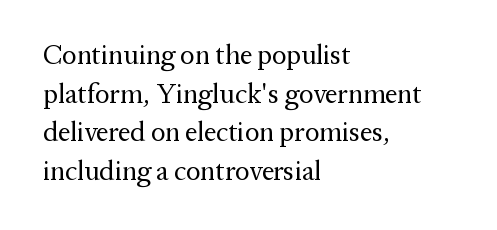
{"italic": "no", "bold": "no", "underline": "no", "align": "left", "line_spacing": "normal", "line_spacing_ratio": 1.43, "letter_spacing": "normal", "letter_spacing_em": 0.0, "glyph_px": 27}
